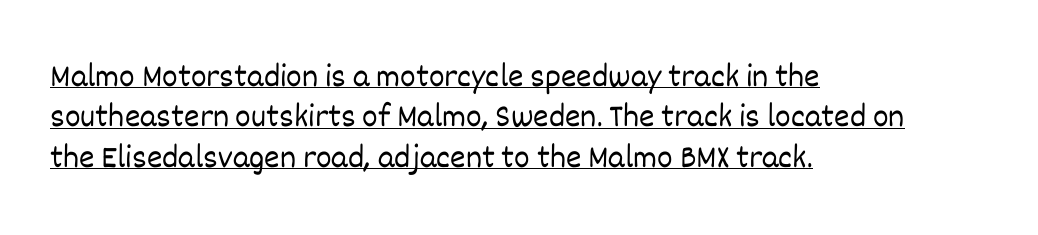
The image shows 33 px light type, upright; set left-aligned, line spacing 1.22x, normal letter spacing, underlined; low stroke contrast and a large x-height.
